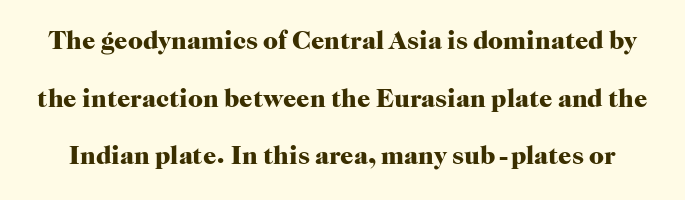
The image shows 26 px bold type, upright; set loose line spacing (2.22x), normal letter spacing, not underlined.
